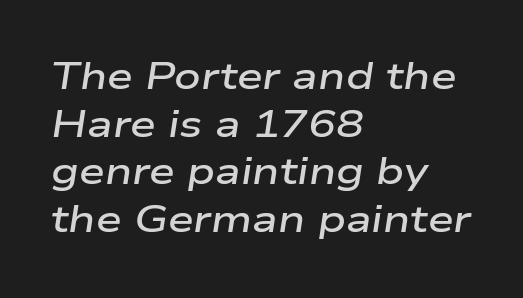
Q: Is the text bold? A: Semi-bold.
Q: Is the text italic (slanted)? A: Yes, it leans right by about 9 degrees.
Q: Is the text underlined? A: No.
Q: How is the paragraph aligned? A: Left-aligned.
Q: Is the spacing between letters normal or unusually wide? A: Normal.
Q: Is the spacing between lines tight, normal or loose? A: Normal.
Q: Width (condensed, normal, or wide)? A: Wide.
Q: Stroke contrast? A: Low.
Q: x-height? A: Medium.
Q: Monospaced? A: No.
